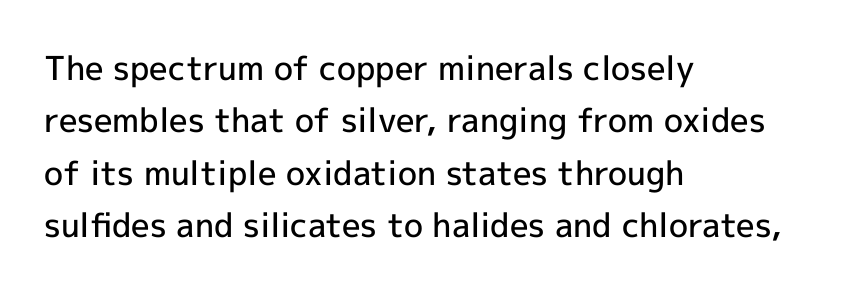
The image shows 33 px semibold sans-serif type, upright; set left-aligned, normal line spacing (1.59x), normal letter spacing, not underlined; a medium x-height.
